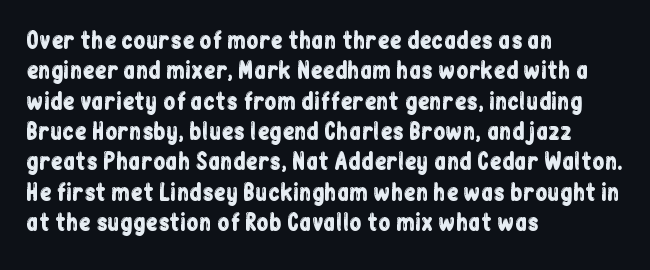
Descenders are the only things crossing below the line. The paragraph has a hard left edge and a soft right edge. Nothing unusual about the tracking: characters are spaced as the font intends. Vertically, the passage feels balanced, rows spaced as you'd expect. If you drew a line through each stem, it would be perfectly vertical.
